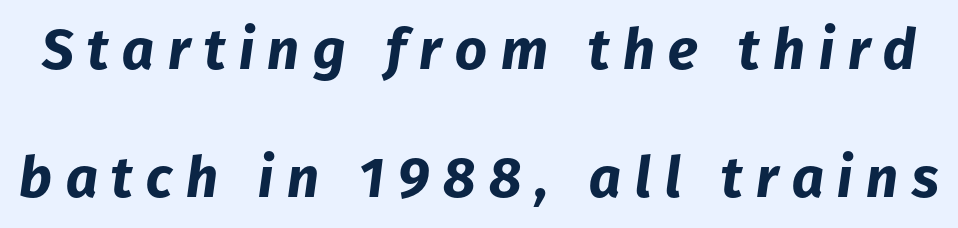
{"italic": "yes", "lean": "right", "slant_degrees": 8, "bold": "yes", "weight": "bold", "width": "normal", "stroke_contrast": "low", "x_height": "medium", "monospaced": "no", "underline": "no", "line_spacing": "loose", "line_spacing_ratio": 2.28, "letter_spacing": "wide", "letter_spacing_em": 0.24, "glyph_px": 56}
